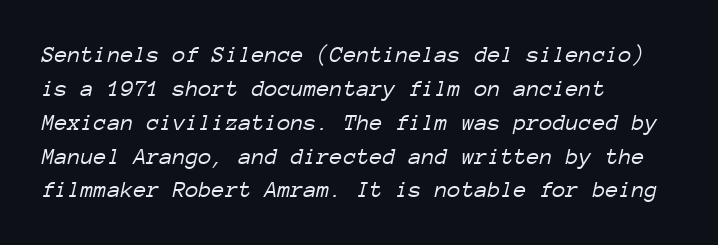
Q: Is the text bold? A: No.
Q: Is the text italic (slanted)? A: Yes, it leans right by about 12 degrees.
Q: Is the text underlined? A: No.
Q: How is the paragraph aligned? A: Left-aligned.
Q: Is the spacing between letters normal or unusually wide? A: Normal.
Q: Is the spacing between lines tight, normal or loose? A: Normal.
